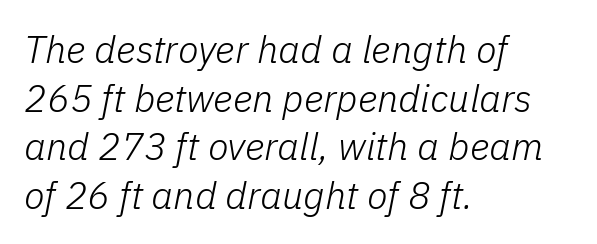
Visually the block forms a straight wall on the left and a jagged coastline on the right. The characters are drawn with everyday or finer stroke widths. No extra tracking has been applied to these lines. Each letter keeps its own natural width here, so spacing adapts to shape. Descenders are the only things crossing below the line. The designer left line spacing at the default.
